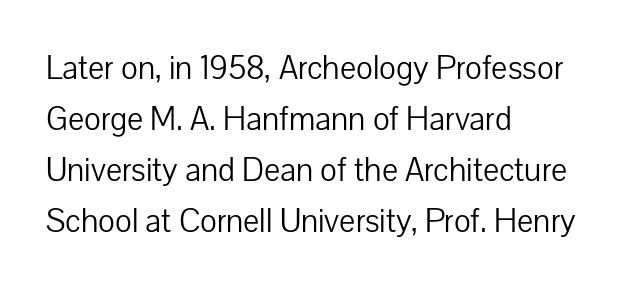
The image shows 34 px light sans-serif type, upright; set left-aligned, normal line spacing (1.5x), normal letter spacing, not underlined; low stroke contrast and a medium x-height.
